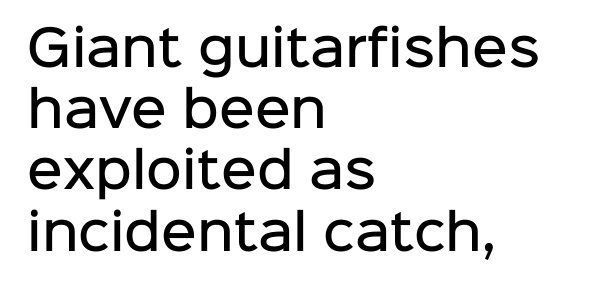
Q: Is the text bold? A: Semi-bold.
Q: Is the text italic (slanted)? A: No, it is upright.
Q: Is the typeface a serif or a sans-serif typeface? A: Sans-serif.
Q: Is the text underlined? A: No.
Q: How is the paragraph aligned? A: Left-aligned.
Q: Is the spacing between letters normal or unusually wide? A: Normal.
Q: Is the spacing between lines tight, normal or loose? A: Normal.
Q: Width (condensed, normal, or wide)? A: Normal.
Q: Stroke contrast? A: Low.
Q: x-height? A: Medium.
Q: Monospaced? A: No.
